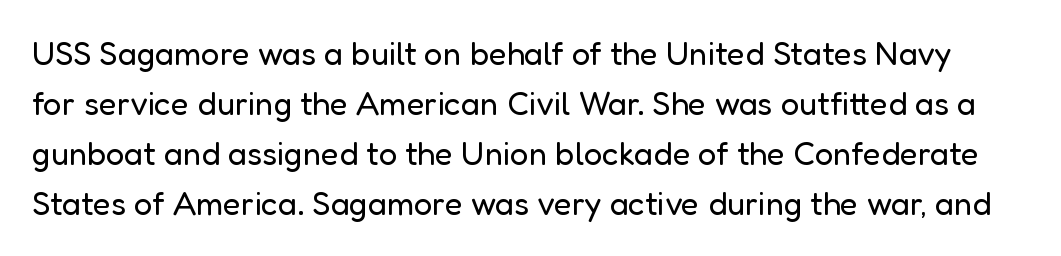
The image shows 33 px regular-weight sans-serif type, upright; set normal line spacing (1.52x), normal letter spacing, not underlined; low stroke contrast and a medium x-height.
